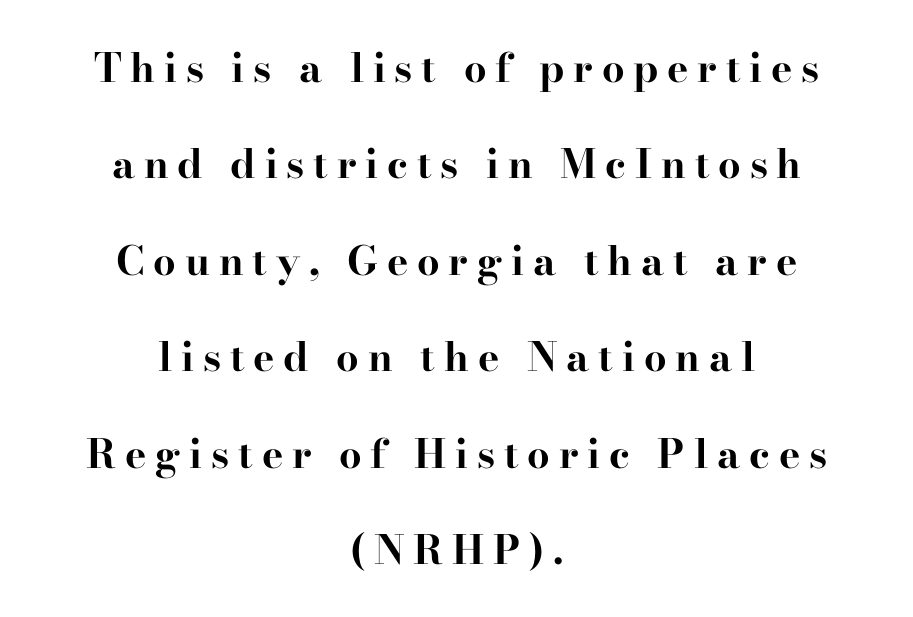
{"serif": "yes", "italic": "no", "bold": "yes", "weight": "bold", "width": "wide", "stroke_contrast": "high", "x_height": "small", "monospaced": "no", "underline": "no", "align": "center", "line_spacing": "loose", "line_spacing_ratio": 2.41, "letter_spacing": "wide", "letter_spacing_em": 0.22, "glyph_px": 40}
